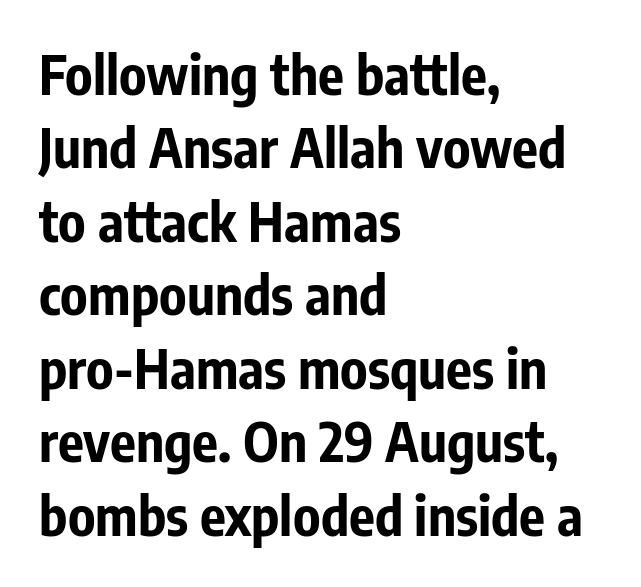
{"serif": "no", "italic": "no", "bold": "yes", "weight": "bold", "width": "condensed", "stroke_contrast": "low", "x_height": "medium", "monospaced": "no", "underline": "no", "align": "left", "line_spacing": "normal", "line_spacing_ratio": 1.36, "letter_spacing": "normal", "letter_spacing_em": 0.0, "glyph_px": 54}
